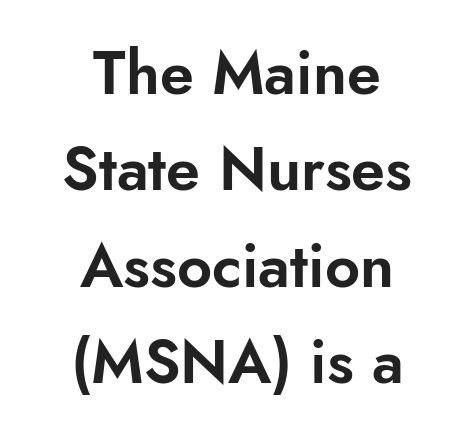
{"serif": "no", "italic": "no", "width": "normal", "stroke_contrast": "low", "x_height": "small", "monospaced": "no", "underline": "no", "align": "center", "line_spacing": "normal", "line_spacing_ratio": 1.58, "letter_spacing": "normal", "letter_spacing_em": 0.0, "glyph_px": 61}
